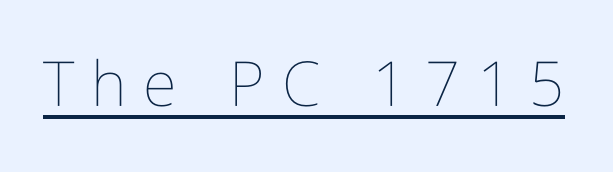
{"italic": "no", "bold": "no", "weight": "thin", "width": "condensed", "stroke_contrast": "low", "x_height": "medium", "monospaced": "no", "underline": "yes", "letter_spacing": "wide", "letter_spacing_em": 0.27, "glyph_px": 62}
